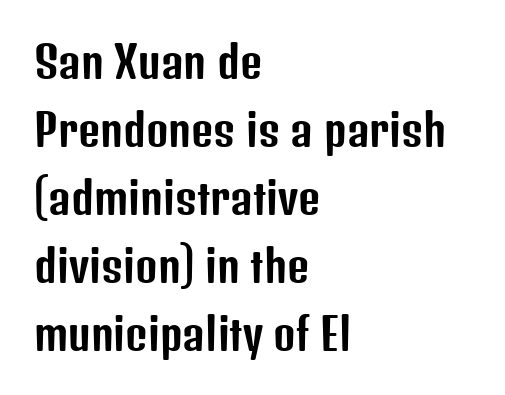
A typesetter would call this proportional, since set widths differ per character. Line spacing here is normal. Characters remain perfectly vertical along every line. Leftover space on each line is placed entirely after the last word.
